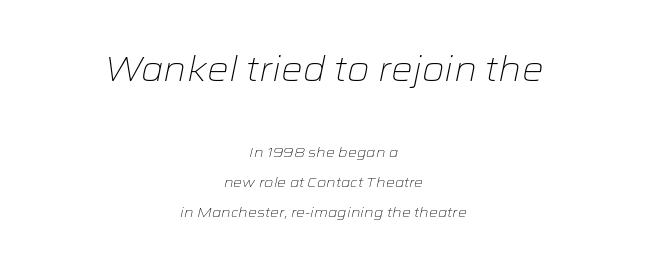
{"italic": "yes", "lean": "right", "slant_degrees": 12, "bold": "no", "weight": "light", "width": "wide", "stroke_contrast": "low", "x_height": "medium", "monospaced": "no", "underline": "no", "align": "center", "line_spacing": "loose", "line_spacing_ratio": 2.12, "letter_spacing": "normal", "letter_spacing_em": 0.0, "larger_block": "first", "size_ratio": 2.43, "glyph_px": 34}
